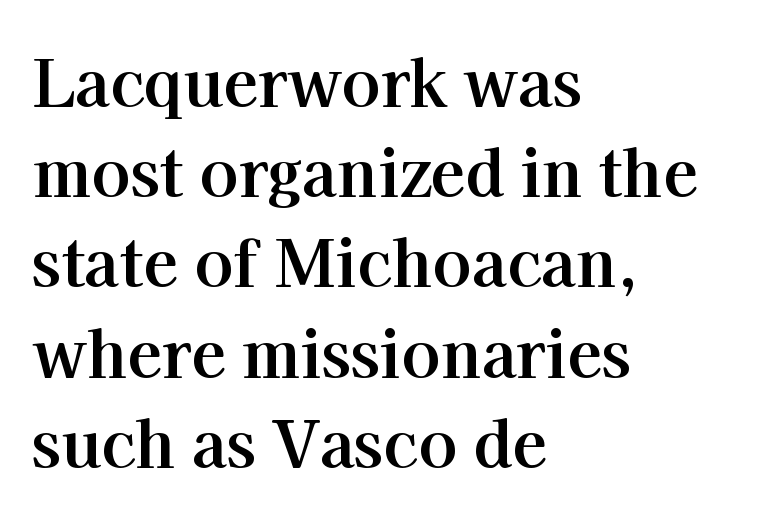
Q: Is the text bold? A: Yes.
Q: Is the text italic (slanted)? A: No, it is upright.
Q: Is the typeface a serif or a sans-serif typeface? A: Serif.
Q: Is the text underlined? A: No.
Q: How is the paragraph aligned? A: Left-aligned.
Q: Is the spacing between letters normal or unusually wide? A: Normal.
Q: Is the spacing between lines tight, normal or loose? A: Normal.
Q: Width (condensed, normal, or wide)? A: Normal.
Q: Stroke contrast? A: High.
Q: x-height? A: Medium.
Q: Monospaced? A: No.
